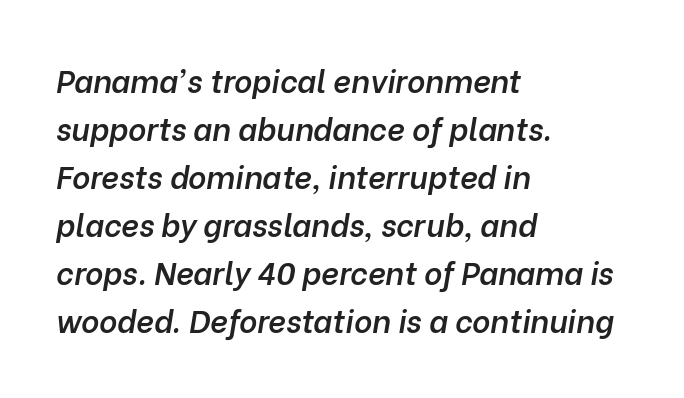
{"italic": "yes", "lean": "right", "slant_degrees": 10, "bold": "semi", "weight": "semibold", "width": "normal", "stroke_contrast": "low", "x_height": "medium", "monospaced": "no", "underline": "no", "align": "left", "line_spacing": "normal", "line_spacing_ratio": 1.55, "letter_spacing": "normal", "letter_spacing_em": 0.0, "glyph_px": 31}
